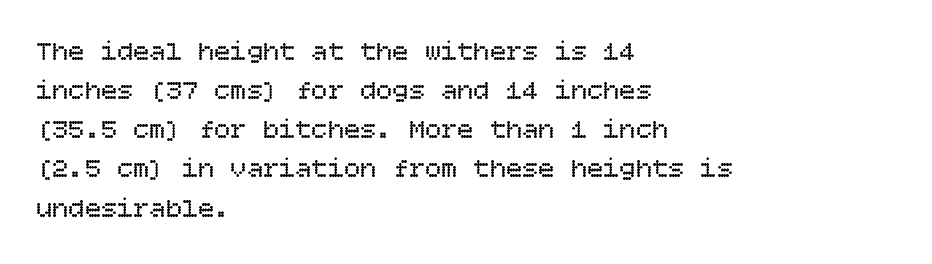
Q: Is the text bold? A: No.
Q: Is the text italic (slanted)? A: No, it is upright.
Q: Is the text underlined? A: No.
Q: How is the paragraph aligned? A: Left-aligned.
Q: Is the spacing between letters normal or unusually wide? A: Normal.
Q: Is the spacing between lines tight, normal or loose? A: Normal.
